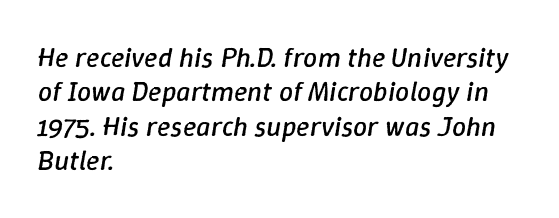
{"italic": "yes", "lean": "right", "slant_degrees": 9, "bold": "no", "weight": "regular", "width": "normal", "stroke_contrast": "low", "x_height": "medium", "monospaced": "no", "underline": "no", "align": "left", "line_spacing_ratio": 1.23, "letter_spacing": "normal", "letter_spacing_em": 0.0, "glyph_px": 28}
